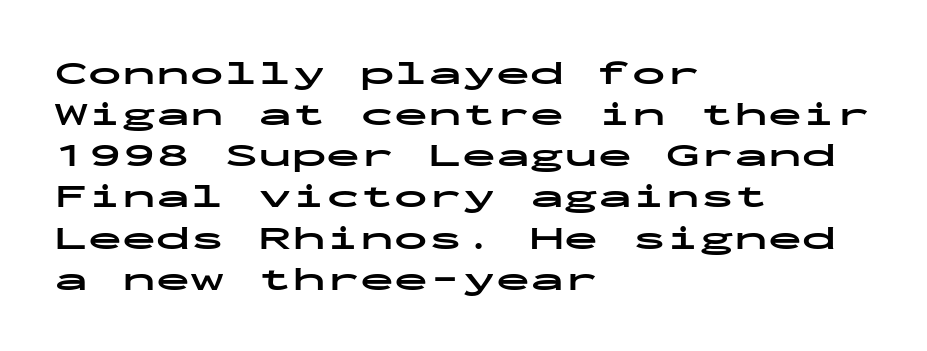
The image shows 34 px bold, wide sans-serif type, upright, monospaced; set left-aligned, line spacing 1.21x, normal letter spacing, not underlined; low stroke contrast and a medium x-height.
